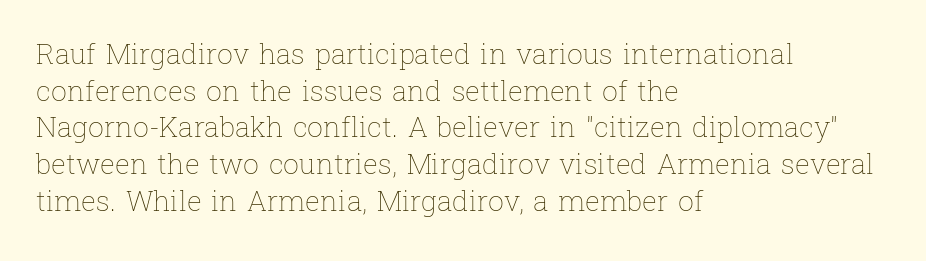
{"italic": "no", "bold": "no", "weight": "thin", "width": "normal", "stroke_contrast": "low", "x_height": "medium", "monospaced": "no", "underline": "no", "align": "left", "line_spacing": "normal", "line_spacing_ratio": 1.31, "letter_spacing": "normal", "letter_spacing_em": 0.0, "glyph_px": 28}
